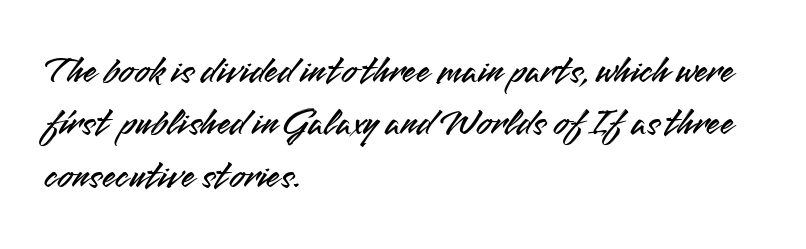
The image shows 39 px sans-serif type; set left-aligned, normal line spacing (1.34x), normal letter spacing, not underlined; medium stroke contrast and a small x-height.
